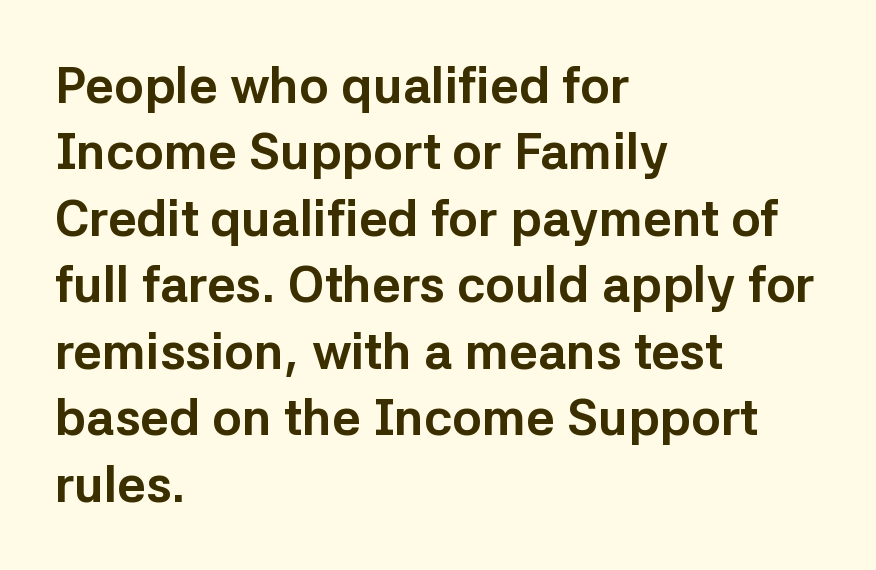
Q: Is the text bold? A: Yes.
Q: Is the text italic (slanted)? A: No, it is upright.
Q: Is the typeface a serif or a sans-serif typeface? A: Sans-serif.
Q: Is the text underlined? A: No.
Q: How is the paragraph aligned? A: Left-aligned.
Q: Is the spacing between letters normal or unusually wide? A: Normal.
Q: Is the spacing between lines tight, normal or loose? A: Normal.
Q: Width (condensed, normal, or wide)? A: Normal.
Q: Stroke contrast? A: Low.
Q: x-height? A: Medium.
Q: Monospaced? A: No.
